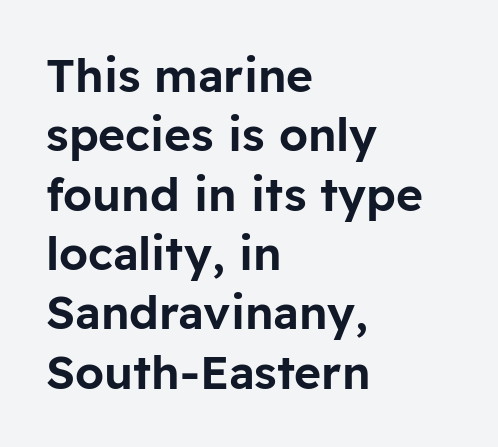
Is the letter spacing exaggerated? No — it looks like the ordinary default. One glance says typical: line gaps are just what's usual. Here the designer chose a conventional face with non-uniform glyph widths. Clear beneath every line of the passage. Where is the straight margin? On the left. The lettering holds an erect, upright posture throughout.
